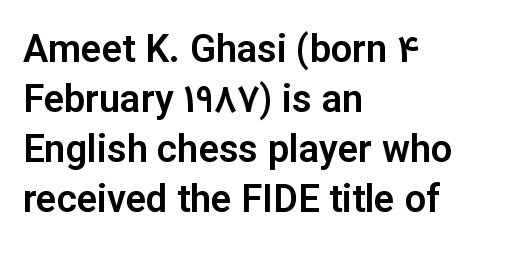
{"serif": "no", "italic": "no", "width": "normal", "stroke_contrast": "low", "x_height": "medium", "monospaced": "no", "underline": "no", "align": "left", "line_spacing": "normal", "line_spacing_ratio": 1.32, "letter_spacing": "normal", "letter_spacing_em": 0.0, "glyph_px": 38}
